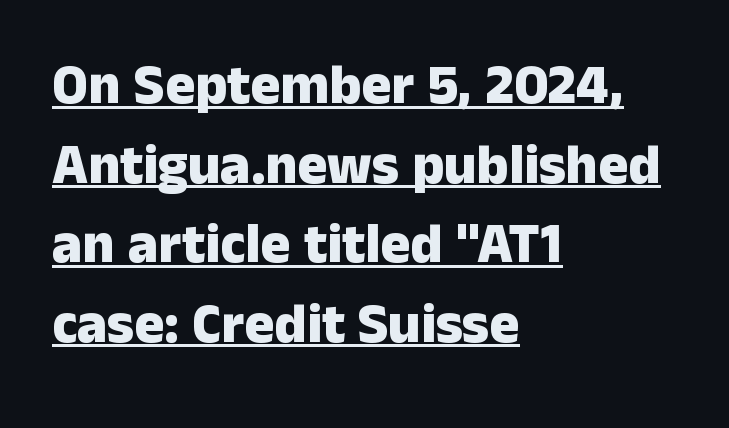
Q: Is the text bold? A: Yes.
Q: Is the text italic (slanted)? A: No, it is upright.
Q: Is the typeface a serif or a sans-serif typeface? A: Sans-serif.
Q: Is the text underlined? A: Yes.
Q: How is the paragraph aligned? A: Left-aligned.
Q: Is the spacing between letters normal or unusually wide? A: Normal.
Q: Is the spacing between lines tight, normal or loose? A: Normal.
Q: Width (condensed, normal, or wide)? A: Normal.
Q: Stroke contrast? A: Low.
Q: x-height? A: Medium.
Q: Monospaced? A: No.
